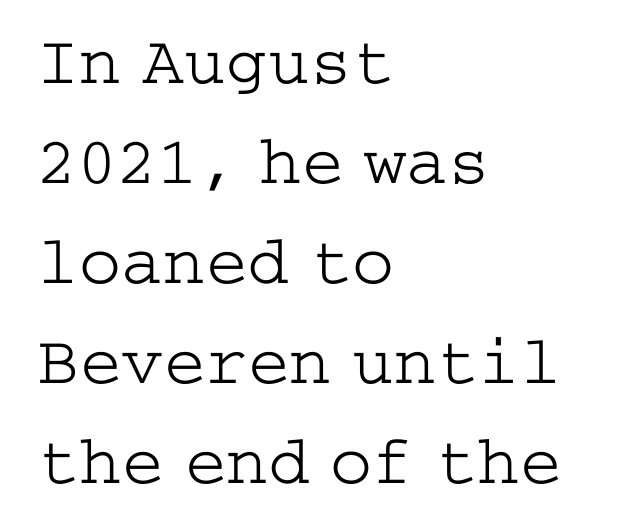
Q: Is the text bold? A: No.
Q: Is the text italic (slanted)? A: No, it is upright.
Q: Is the typeface a serif or a sans-serif typeface? A: Serif.
Q: Is the text underlined? A: No.
Q: How is the paragraph aligned? A: Left-aligned.
Q: Is the spacing between letters normal or unusually wide? A: Normal.
Q: Is the spacing between lines tight, normal or loose? A: Normal.
Q: Width (condensed, normal, or wide)? A: Wide.
Q: Stroke contrast? A: Low.
Q: x-height? A: Medium.
